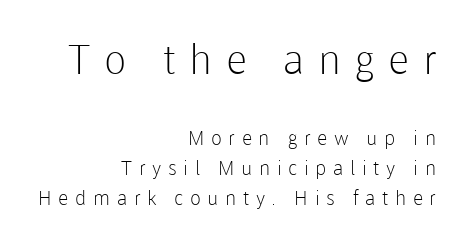
These lines are rendered in a variable-pitch font. Vertical strokes here are truly vertical. Characters follow at a spacing far wider than the type designer built in. Caption: multi-line text, flush right, ragged left. The strokes carry an ordinary text weight at most.
